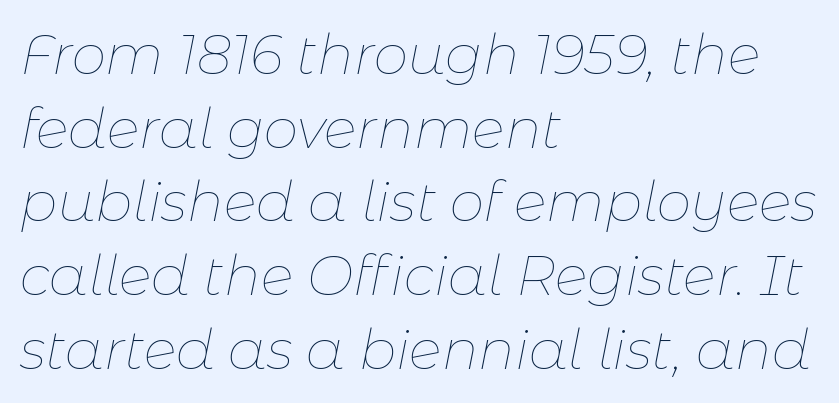
{"italic": "yes", "lean": "right", "slant_degrees": 11, "bold": "no", "weight": "thin", "width": "normal", "stroke_contrast": "low", "x_height": "medium", "monospaced": "no", "underline": "no", "align": "left", "line_spacing": "normal", "line_spacing_ratio": 1.34, "letter_spacing": "normal", "letter_spacing_em": 0.0, "glyph_px": 55}
